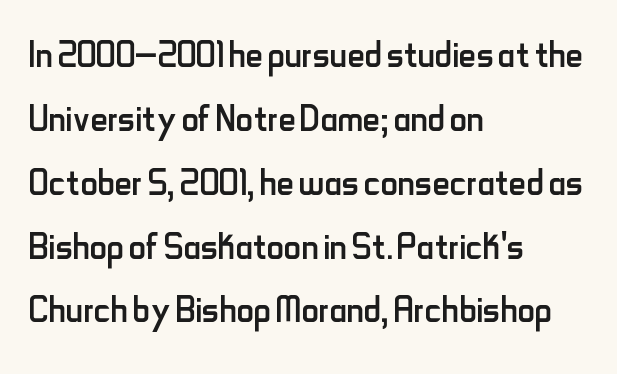
The image shows 48 px regular-weight, condensed sans-serif type, upright; set left-aligned, normal line spacing (1.33x), normal letter spacing, not underlined; low stroke contrast and a small x-height.
